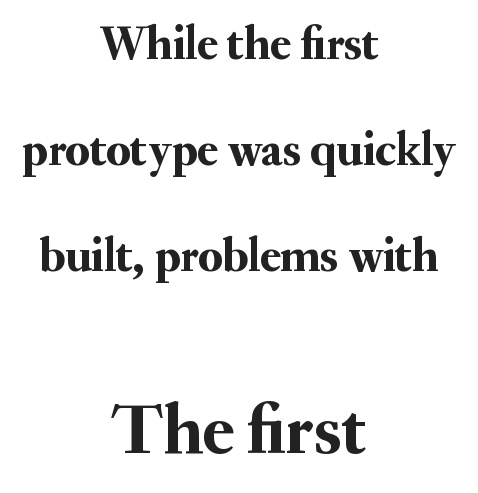
Line spacing here is loose. Visually the block forms a symmetrical silhouette, jagged on both flanks. This is the regular roman posture of the typeface. Is this a sans? No — the strokes have serifs. A clean baseline with only descenders dipping below it.
